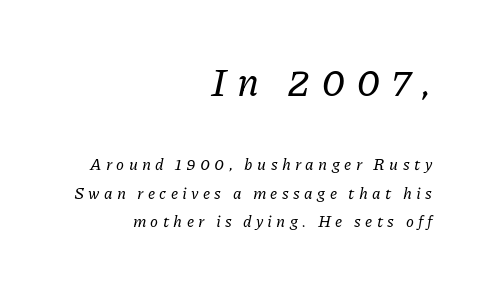
Look at the glyph heights: the upper group is clearly the bigger setting. The rendering applies a slant to the glyphs. The rendering inserts visible extra space after every character. Proportional: the letters do not fall into vertical columns. Descenders are the only things crossing below the line.
